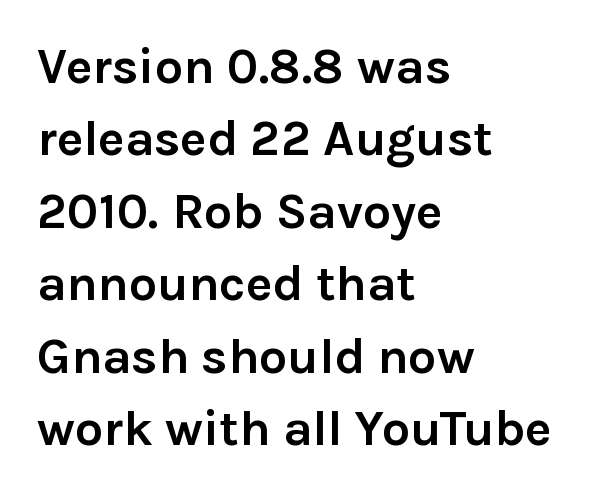
Q: Is the text bold? A: Yes.
Q: Is the text italic (slanted)? A: No, it is upright.
Q: Is the typeface a serif or a sans-serif typeface? A: Sans-serif.
Q: Is the text underlined? A: No.
Q: How is the paragraph aligned? A: Left-aligned.
Q: Is the spacing between letters normal or unusually wide? A: Normal.
Q: Is the spacing between lines tight, normal or loose? A: Normal.
Q: Width (condensed, normal, or wide)? A: Normal.
Q: Stroke contrast? A: Low.
Q: x-height? A: Medium.
Q: Monospaced? A: No.
